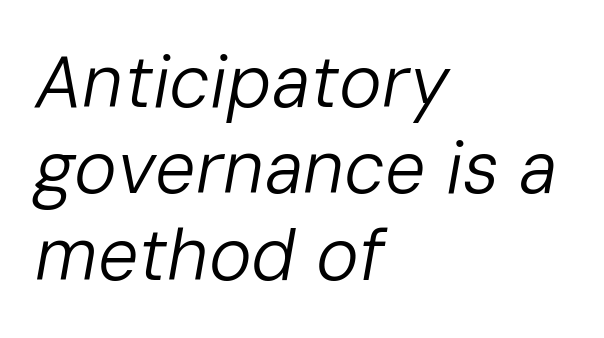
Nobody drew a line under any word here. Tall strokes in this sample are angled rather than plumb. The letters advance in unequal steps, a hallmark of proportional type. These lines stack with their left ends in a neat column. The typesetting does not lean heavy: it is not bold. The type is set solid horizontally, with unmodified tracking.
